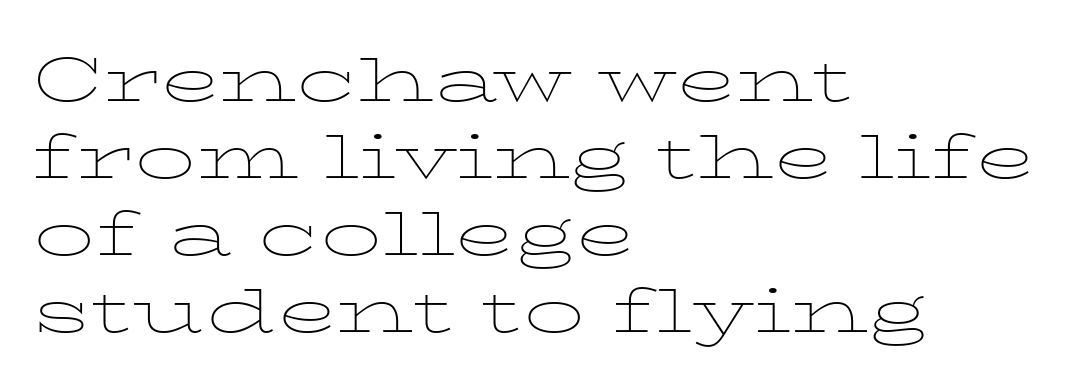
In terms of leading, this rendering sits right in the middle. Is the stroke heavy? The answer is a plain regular-or-lighter. Compared with typical body copy, the letter spacing here is the same. These lines stack with their left ends in a neat column. The type sits square on the baseline with zero lean.
